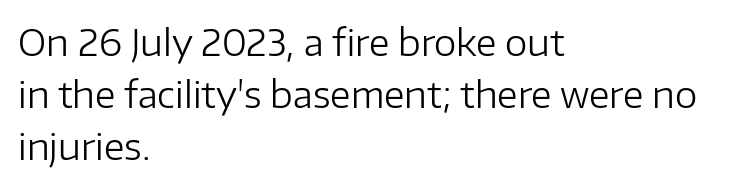
Q: Is the text bold? A: No.
Q: Is the text italic (slanted)? A: No, it is upright.
Q: Is the typeface a serif or a sans-serif typeface? A: Sans-serif.
Q: Is the text underlined? A: No.
Q: How is the paragraph aligned? A: Left-aligned.
Q: Is the spacing between letters normal or unusually wide? A: Normal.
Q: Is the spacing between lines tight, normal or loose? A: Normal.
Q: Width (condensed, normal, or wide)? A: Normal.
Q: Stroke contrast? A: Low.
Q: x-height? A: Medium.
Q: Monospaced? A: No.
